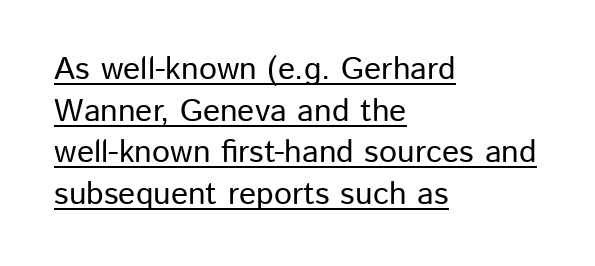
The image shows 32 px sans-serif type, upright; set left-aligned, normal line spacing (1.3x), normal letter spacing, underlined; low stroke contrast and a medium x-height.
